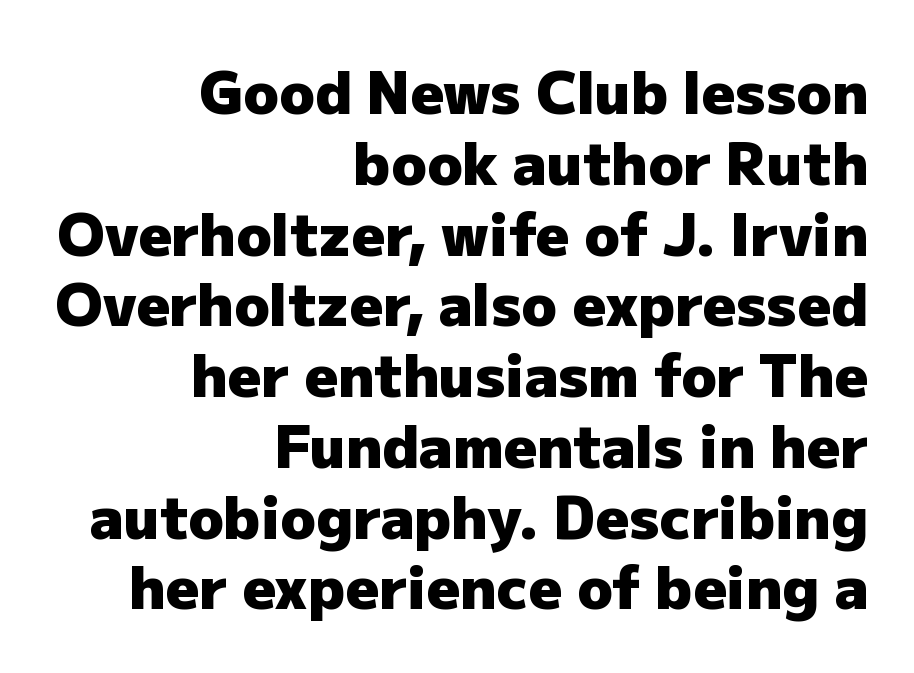
The image shows 58 px heavy sans-serif type, upright; set right-aligned, line spacing 1.22x, normal letter spacing, not underlined; low stroke contrast and a medium x-height.
